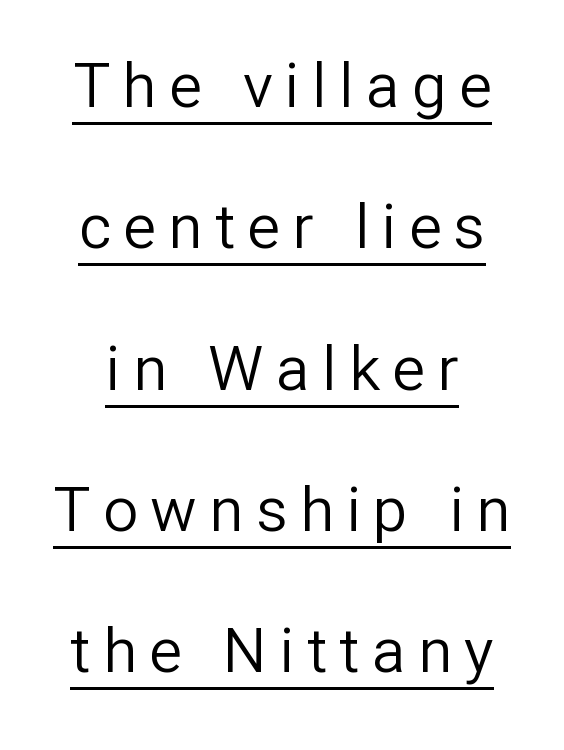
{"serif": "no", "italic": "no", "bold": "no", "weight": "regular", "width": "normal", "stroke_contrast": "low", "x_height": "medium", "monospaced": "no", "underline": "yes", "line_spacing": "loose", "line_spacing_ratio": 2.28, "letter_spacing": "wide", "letter_spacing_em": 0.2, "glyph_px": 62}
